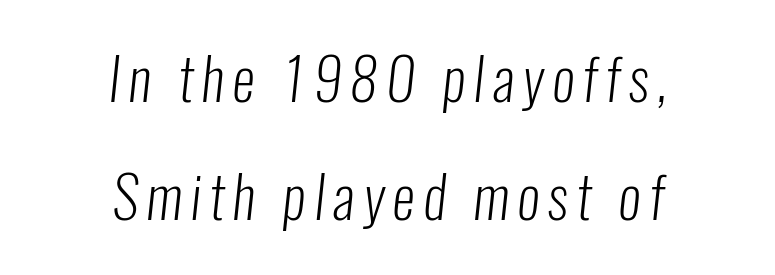
{"serif": "no", "bold": "no", "weight": "light", "width": "condensed", "stroke_contrast": "low", "x_height": "medium", "monospaced": "no", "underline": "no", "align": "center", "line_spacing": "loose", "line_spacing_ratio": 2.04, "glyph_px": 58}
